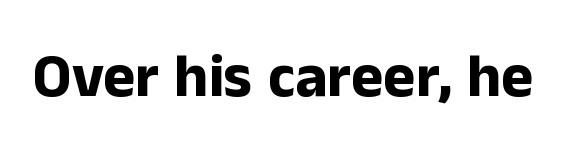
The image shows 61 px bold sans-serif type, upright; set normal letter spacing, not underlined; low stroke contrast and a medium x-height.
